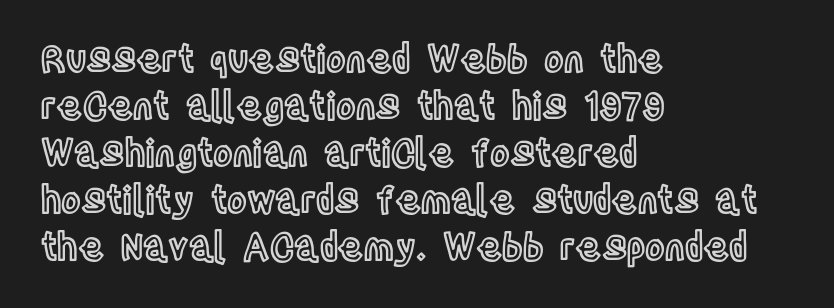
No extra tracking has been applied to these lines. Notice how the stems are strictly vertical — no italics here. The compositor pushed each line to the left boundary. Vertically, the passage feels balanced, rows spaced as you'd expect. A typesetter would call this proportional, since set widths differ per character.
